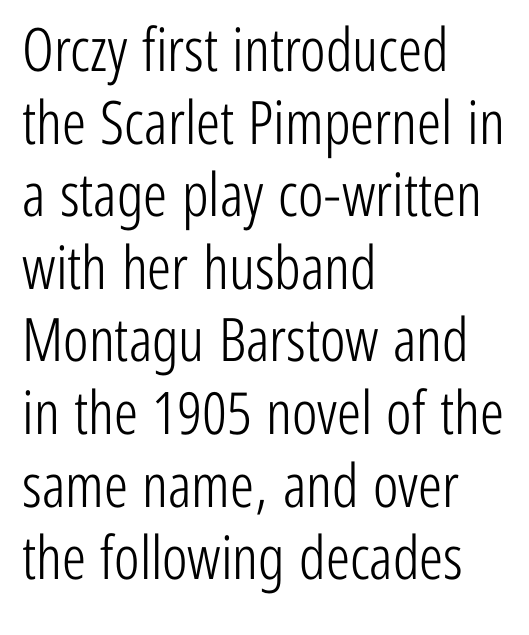
Q: Is the text bold? A: No.
Q: Is the text italic (slanted)? A: No, it is upright.
Q: Is the typeface a serif or a sans-serif typeface? A: Sans-serif.
Q: Is the text underlined? A: No.
Q: How is the paragraph aligned? A: Left-aligned.
Q: Is the spacing between letters normal or unusually wide? A: Normal.
Q: Width (condensed, normal, or wide)? A: Condensed.
Q: Stroke contrast? A: Low.
Q: x-height? A: Medium.
Q: Monospaced? A: No.
